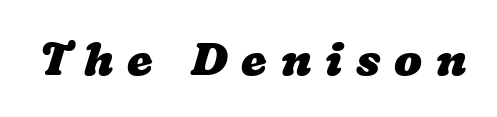
Someone cranked the tracking dial way up on this one. Looks like regular typesetting: each glyph gets only the width it needs. Each glyph is drawn with heavy, bold strokes. Letters rest on an invisible, unmarked baseline.
